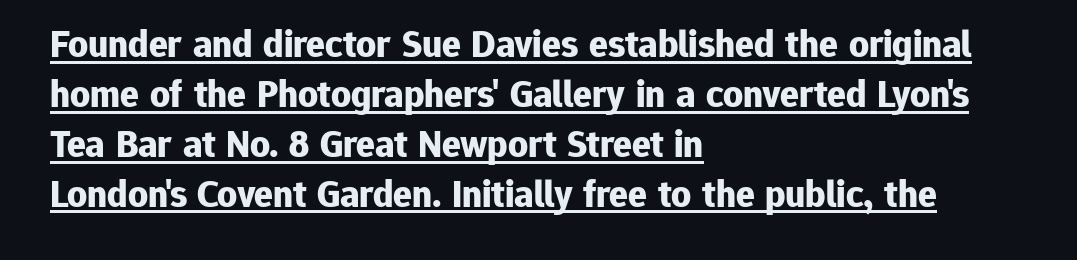
{"serif": "no", "italic": "no", "bold": "yes", "weight": "bold", "width": "normal", "stroke_contrast": "low", "x_height": "medium", "monospaced": "no", "underline": "yes", "align": "left", "line_spacing": "normal", "line_spacing_ratio": 1.28, "letter_spacing": "normal", "letter_spacing_em": 0.0, "glyph_px": 39}
